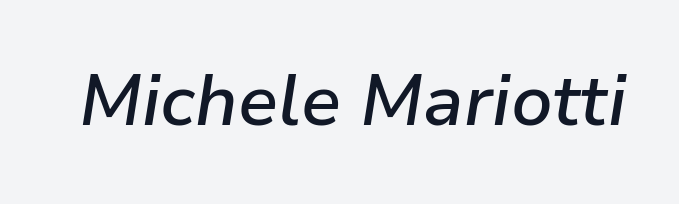
{"italic": "yes", "lean": "right", "slant_degrees": 9, "bold": "semi", "weight": "semibold", "width": "normal", "stroke_contrast": "low", "x_height": "medium", "monospaced": "no", "underline": "no", "letter_spacing": "normal", "letter_spacing_em": 0.0, "glyph_px": 71}
